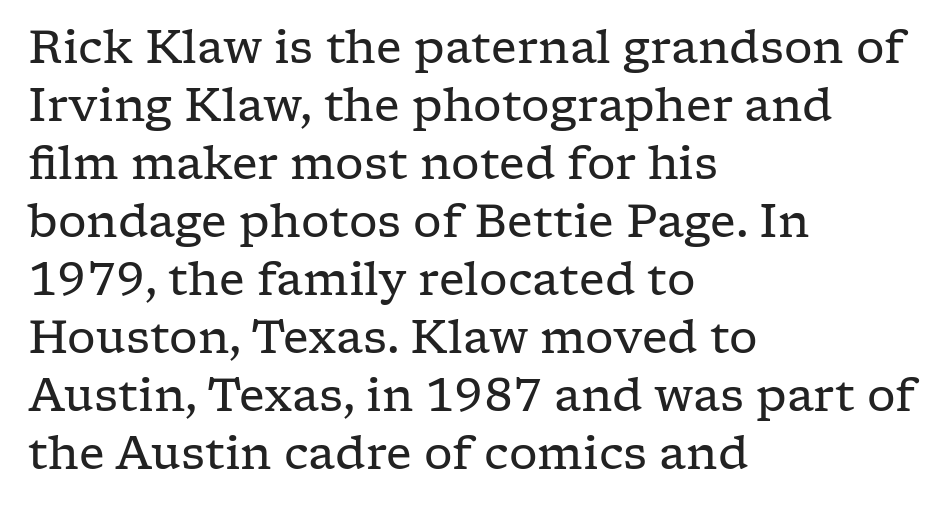
The face used here is rendered with its standard letterfit. Caption: multi-line text, flush left, ragged right. Compared with typical paragraphs, the rows here are spaced about the same. Summary of weight: not heavy and not bold.
